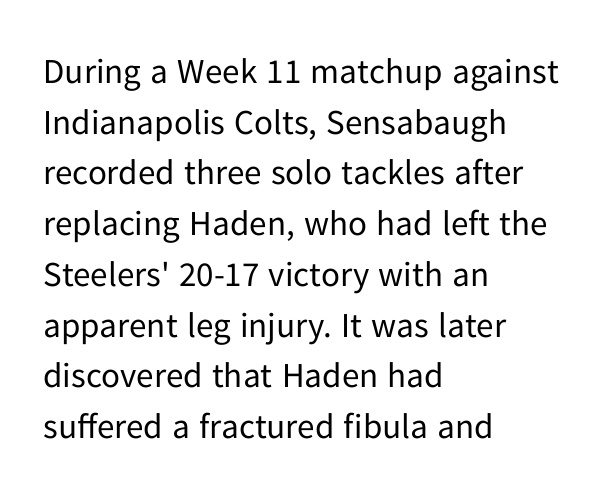
The image shows 35 px regular-weight sans-serif type, upright; set left-aligned, normal line spacing (1.45x), normal letter spacing, not underlined; low stroke contrast and a medium x-height.
